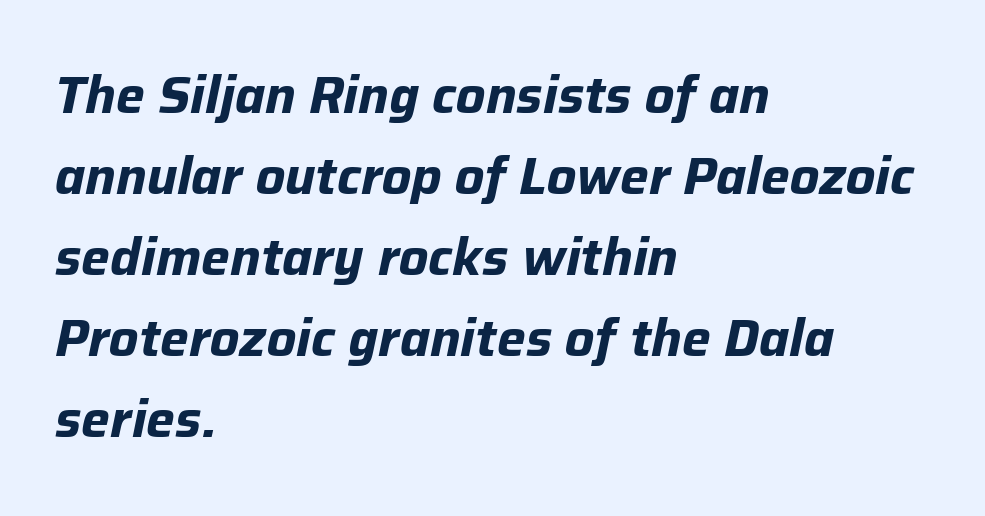
{"italic": "yes", "lean": "right", "slant_degrees": 12, "bold": "yes", "weight": "bold", "width": "normal", "stroke_contrast": "low", "x_height": "medium", "monospaced": "no", "underline": "no", "align": "left", "line_spacing": "normal", "line_spacing_ratio": 1.59, "letter_spacing": "normal", "letter_spacing_em": 0.0, "glyph_px": 51}
